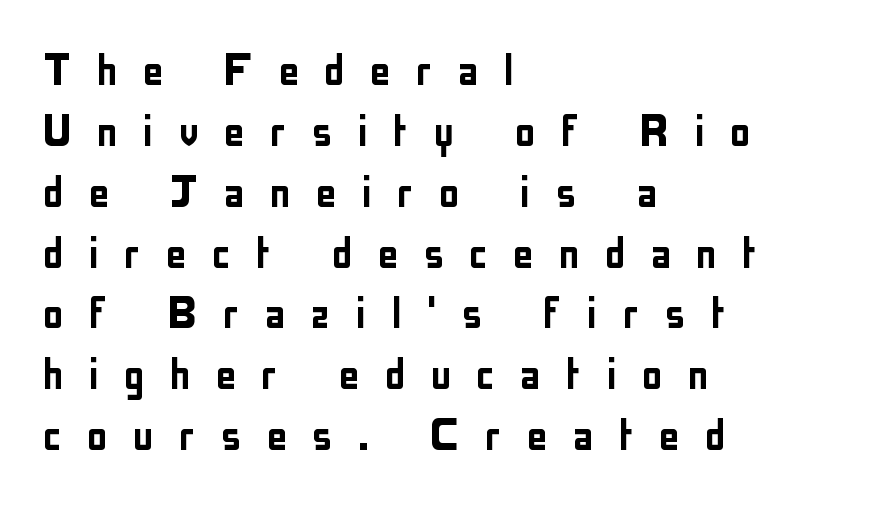
The image shows 52 px condensed sans-serif type, upright; set left-aligned, line spacing 1.17x, unusually wide letter spacing (+0.48 em), not underlined; low stroke contrast and a medium x-height.
